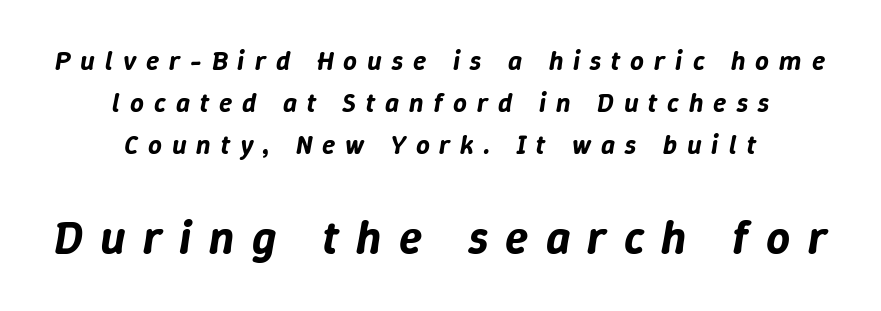
Tracking value appears strongly positive — letters spread wide. The face used here appears at its bigger size in the lower chunk. Rendered with sloped, italic letterforms. Bare-footed words on every line. A typesetter would call this proportional, since set widths differ per character. The rendering positions every line midway between the sides.
